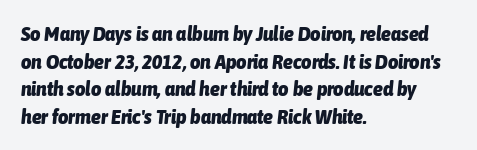
Baseline-to-baseline distance is the conventional proportion of letter height. Here the glyphs are tracked normally, forming tight word shapes. Bold? Absolutely — the strokes are thick and heavy. Notice how the stems are inclined rather than vertical — that's the hallmark of italics.
